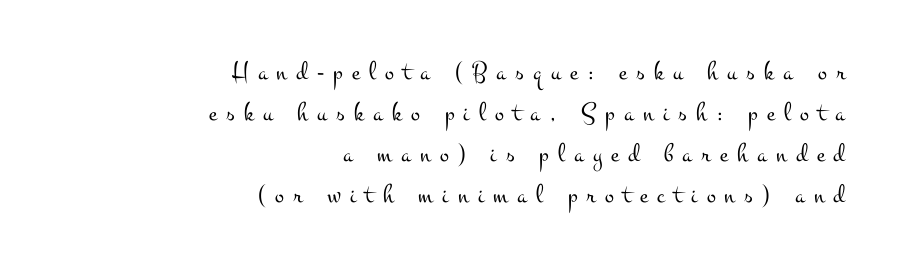
The image shows 27 px text type; set right-aligned, normal line spacing (1.52x), unusually wide letter spacing (+0.34 em), not underlined.
